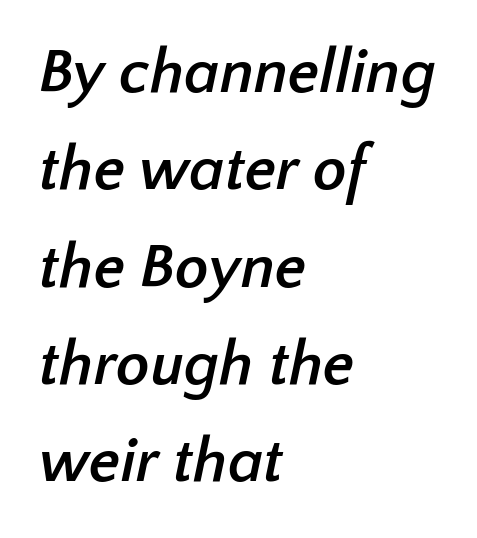
Q: Is the text bold? A: Yes.
Q: Is the typeface a serif or a sans-serif typeface? A: Sans-serif.
Q: Is the text underlined? A: No.
Q: How is the paragraph aligned? A: Left-aligned.
Q: Is the spacing between letters normal or unusually wide? A: Normal.
Q: Is the spacing between lines tight, normal or loose? A: Normal.
Q: Width (condensed, normal, or wide)? A: Normal.
Q: Stroke contrast? A: Low.
Q: x-height? A: Medium.
Q: Monospaced? A: No.
